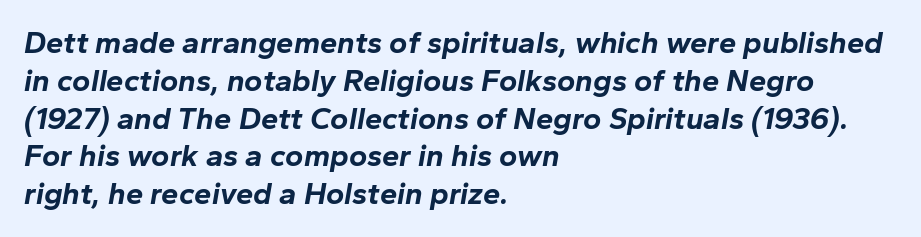
The image shows 31 px bold type, italic (leaning right); set left-aligned, line spacing 1.22x, normal letter spacing, not underlined; low stroke contrast and a medium x-height.
